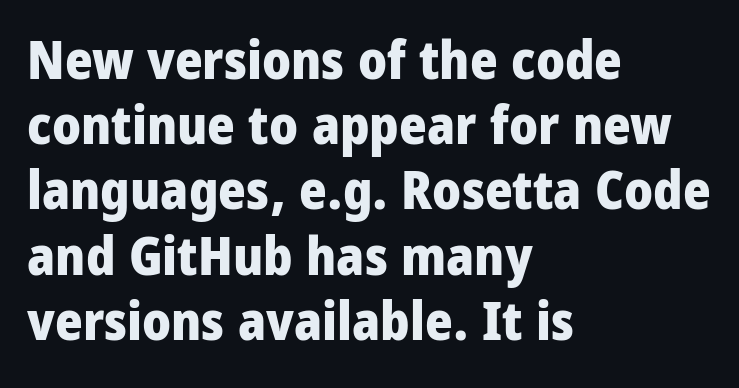
The image shows 53 px heavy, condensed sans-serif type, upright; set left-aligned, line spacing 1.23x, normal letter spacing, not underlined; low stroke contrast and a large x-height.
